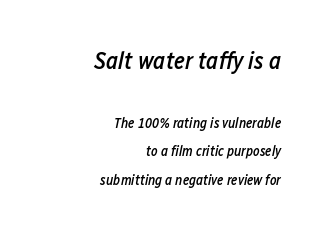
Top chunk: large. Bottom chunk: small. How are the letters spaced? Ordinarily, with no added tracking. These lines were composed using italics. Bold? Not quite — semibold, heavier than regular but stopping short. The text block is weighted toward the right margin, trailing off unevenly leftward.
